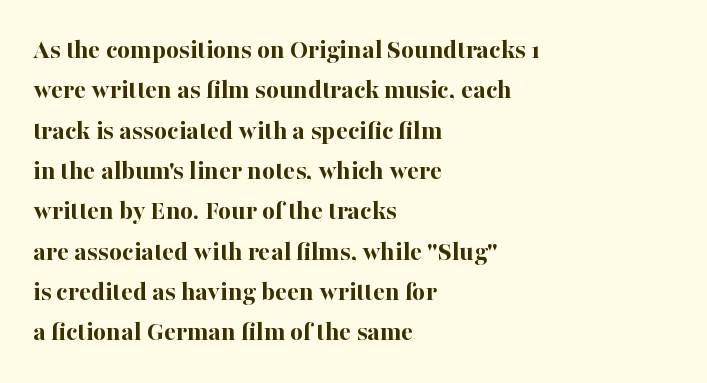
{"serif": "yes", "italic": "no", "bold": "yes", "weight": "bold", "width": "normal", "stroke_contrast": "high", "x_height": "medium", "monospaced": "no", "underline": "no", "align": "left", "line_spacing": "normal", "line_spacing_ratio": 1.44, "letter_spacing": "normal", "letter_spacing_em": 0.0, "glyph_px": 28}
